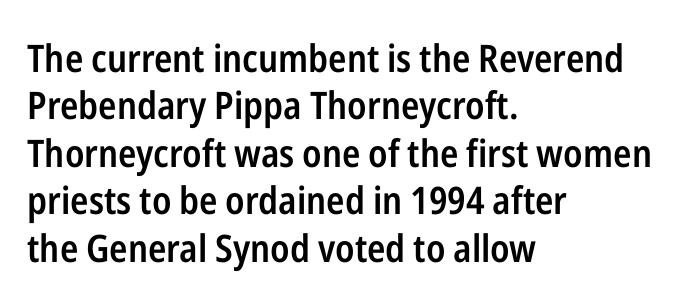
The image shows 38 px semibold, condensed sans-serif type, upright; set left-aligned, normal line spacing (1.25x), normal letter spacing, not underlined; low stroke contrast and a medium x-height.
